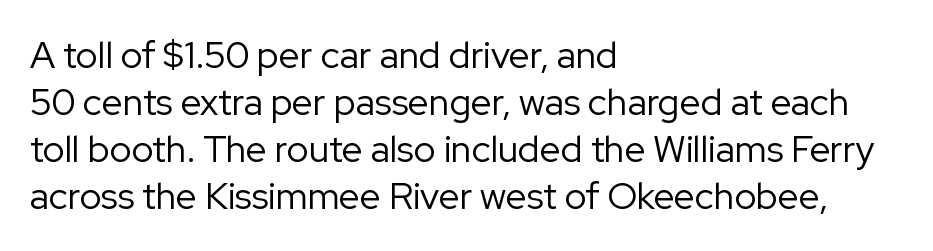
The passage shown is typed in a proportional face where columns would drift. Notice how the stems are strictly vertical — no italics here. The foot of each line stays bare and open. The font is comparable to plain body text, perhaps lighter.
